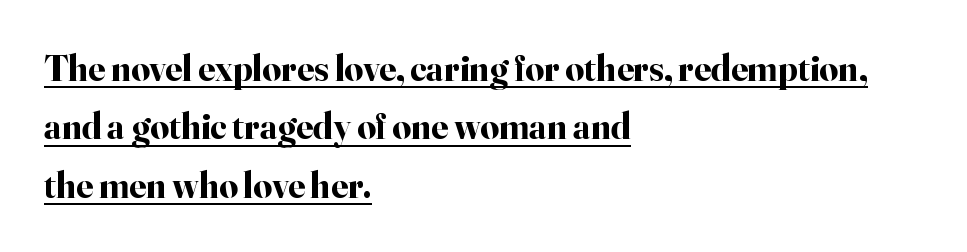
Is there much room between lines? A standard amount, neither cramped nor airy. Is the type bold? Yes — the strokes are clearly thick and heavy. Font category for this specimen: serif. The face used here is proportionally spaced, like ordinary book or web type. The passage shown has conventional tracking throughout. Nope, not italic — everything's standing straight.
